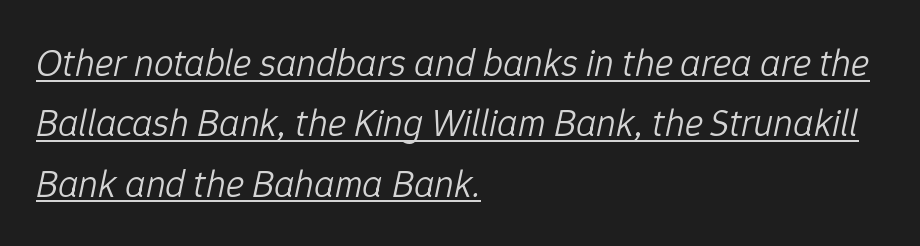
Q: Is the text bold? A: No.
Q: Is the text italic (slanted)? A: Yes, it leans right by about 12 degrees.
Q: Is the text underlined? A: Yes.
Q: How is the paragraph aligned? A: Left-aligned.
Q: Is the spacing between letters normal or unusually wide? A: Normal.
Q: Is the spacing between lines tight, normal or loose? A: Normal.
Q: Width (condensed, normal, or wide)? A: Normal.
Q: Stroke contrast? A: Low.
Q: x-height? A: Medium.
Q: Monospaced? A: No.
